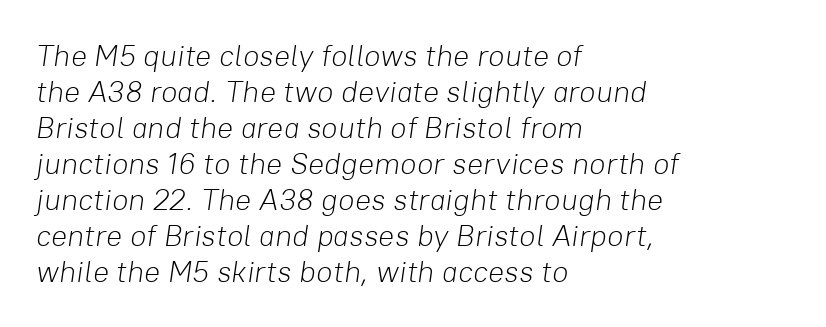
Q: Is the text bold? A: No.
Q: Is the text italic (slanted)? A: Yes, it leans right by about 8 degrees.
Q: Is the text underlined? A: No.
Q: How is the paragraph aligned? A: Left-aligned.
Q: Is the spacing between letters normal or unusually wide? A: Normal.
Q: Width (condensed, normal, or wide)? A: Normal.
Q: Stroke contrast? A: Low.
Q: x-height? A: Medium.
Q: Monospaced? A: No.
